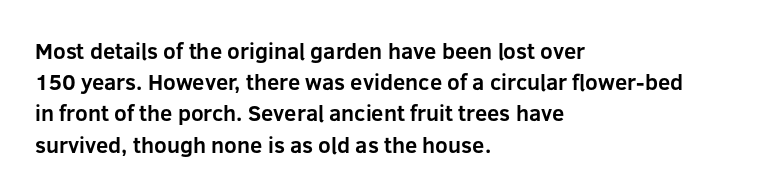
In CSS terms this would be text-align: left. Baseline-to-baseline distance is the conventional proportion of letter height. Notice how the stems are strictly vertical — no italics here. The space beneath each line is pristine and unruled. Spacing between characters is what you'd get straight out of the box. The passage shown is emphatically bold.
